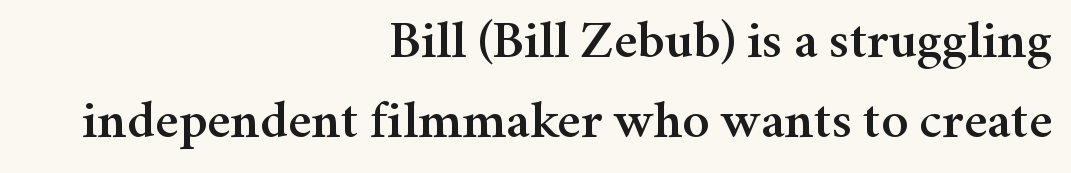
The image shows 54 px serif type, upright; set right-aligned, normal line spacing (1.48x), normal letter spacing, not underlined; medium stroke contrast and a medium x-height.
